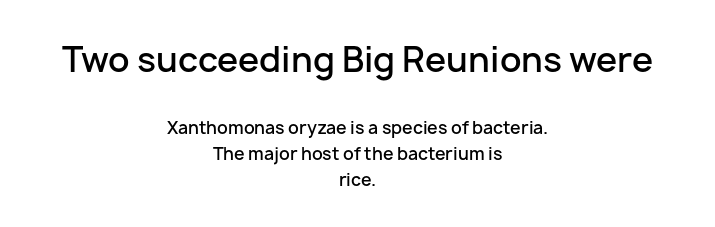
{"serif": "no", "italic": "no", "bold": "semi", "weight": "semibold", "width": "normal", "stroke_contrast": "low", "x_height": "medium", "monospaced": "no", "underline": "no", "align": "center", "line_spacing": "normal", "line_spacing_ratio": 1.54, "letter_spacing": "normal", "letter_spacing_em": 0.0, "larger_block": "first", "size_ratio": 2.0, "glyph_px": 34}
